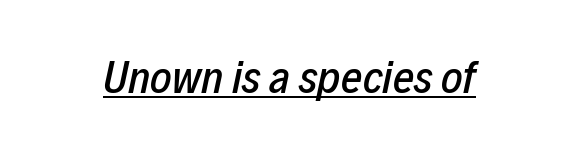
{"italic": "yes", "lean": "right", "slant_degrees": 12, "width": "condensed", "stroke_contrast": "low", "x_height": "medium", "monospaced": "no", "underline": "yes", "letter_spacing": "normal", "letter_spacing_em": 0.0, "glyph_px": 46}
